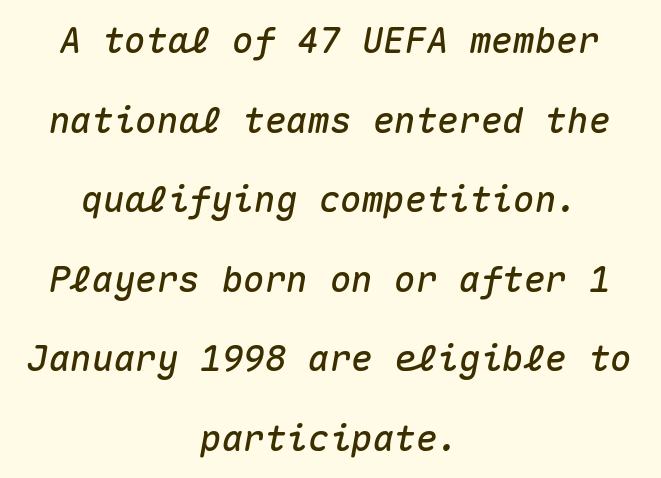
The image shows 36 px text type, italic (leaning right), monospaced; set centered, loose line spacing (2.21x), normal letter spacing, not underlined; medium stroke contrast and a medium x-height.
